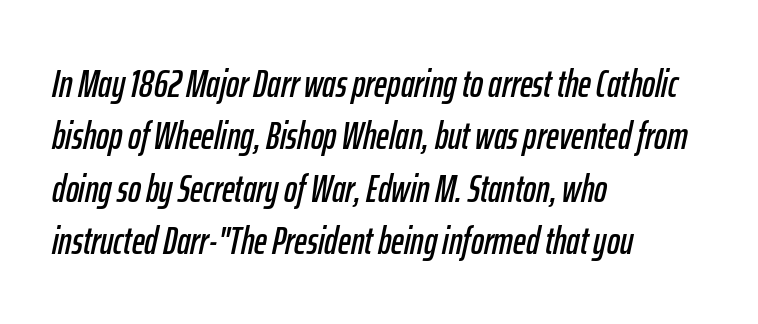
{"italic": "yes", "lean": "right", "slant_degrees": 12, "width": "condensed", "stroke_contrast": "low", "x_height": "medium", "monospaced": "no", "underline": "no", "align": "left", "line_spacing": "normal", "line_spacing_ratio": 1.34, "letter_spacing": "normal", "letter_spacing_em": 0.0, "glyph_px": 39}
